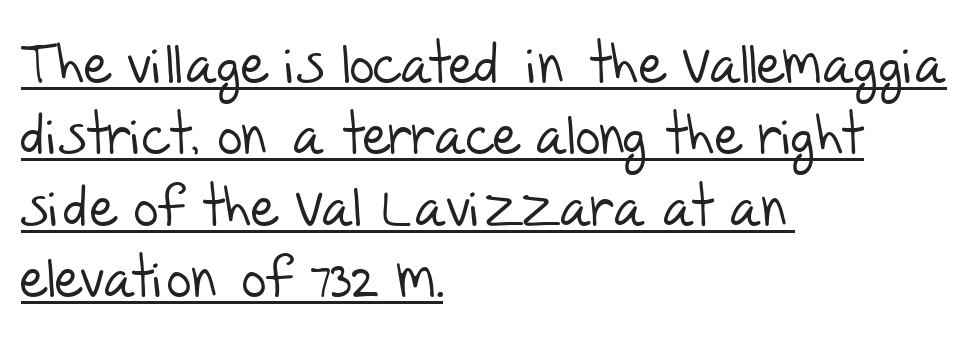
The image shows 55 px light sans-serif type; set left-aligned, normal line spacing (1.3x), normal letter spacing, underlined; low stroke contrast and a large x-height.
